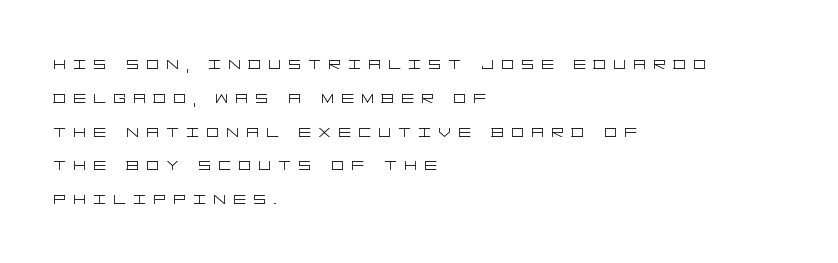
Q: Is the text bold? A: No.
Q: Is the text italic (slanted)? A: No, it is upright.
Q: Is the text underlined? A: No.
Q: How is the paragraph aligned? A: Left-aligned.
Q: Is the spacing between letters normal or unusually wide? A: Unusually wide.
Q: Is the spacing between lines tight, normal or loose? A: Normal.
